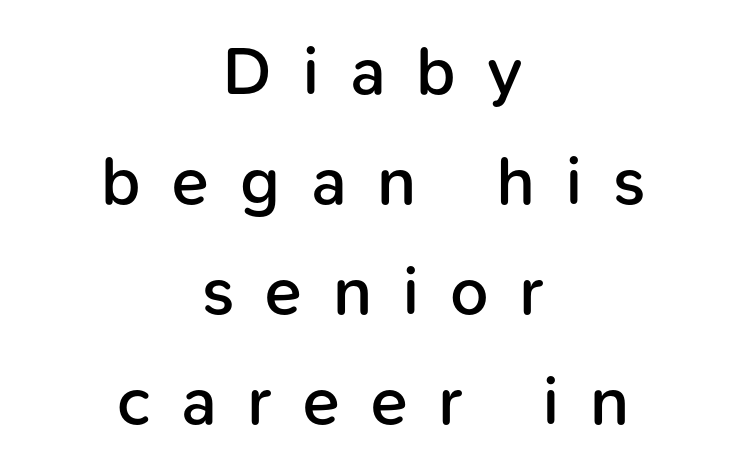
Q: Is the text bold? A: Semi-bold.
Q: Is the text italic (slanted)? A: No, it is upright.
Q: Is the typeface a serif or a sans-serif typeface? A: Sans-serif.
Q: Is the text underlined? A: No.
Q: How is the paragraph aligned? A: Centered.
Q: Is the spacing between letters normal or unusually wide? A: Unusually wide.
Q: Is the spacing between lines tight, normal or loose? A: Normal.
Q: Width (condensed, normal, or wide)? A: Normal.
Q: Stroke contrast? A: Low.
Q: x-height? A: Medium.
Q: Monospaced? A: No.
